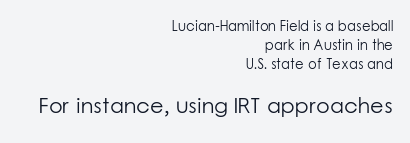
The image shows 22 px text type, upright; set right-aligned, normal line spacing (1.34x), normal letter spacing, not underlined; the second (bottom) block is 1.57x larger.
